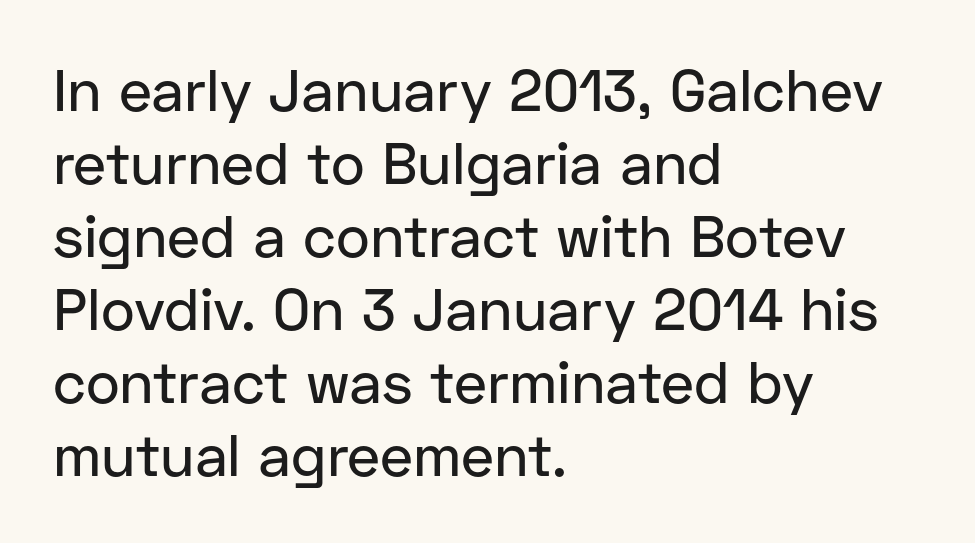
The glyphs are unaccompanied by any horizontal stroke below them. The rendering uses natural spacing where letterforms have individual widths. In terms of letterform style, serifs are entirely absent. Tall strokes in this sample are plumb rather than angled. You could call the tracking neutral — neither tight nor loose. Compared with typical paragraphs, the rows here are spaced about the same.
